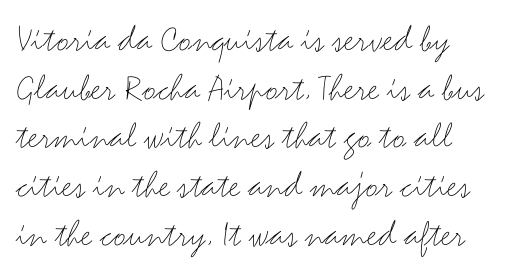
{"serif": "no", "bold": "no", "weight": "thin", "width": "wide", "stroke_contrast": "medium", "x_height": "small", "monospaced": "no", "underline": "no", "align": "left", "line_spacing": "normal", "line_spacing_ratio": 1.25, "letter_spacing": "normal", "letter_spacing_em": 0.0, "glyph_px": 39}
